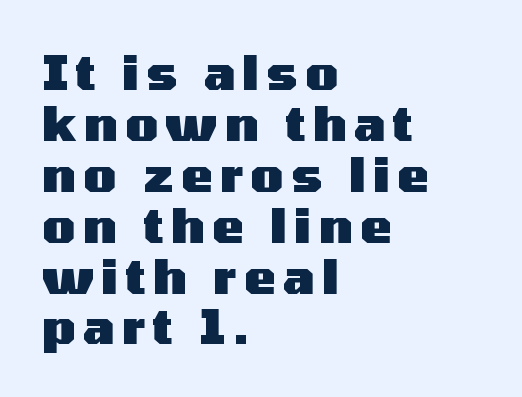
{"serif": "no", "italic": "no", "bold": "yes", "weight": "heavy", "width": "wide", "stroke_contrast": "medium", "x_height": "medium", "monospaced": "no", "underline": "no", "align": "left", "line_spacing": "tight", "line_spacing_ratio": 1.06, "glyph_px": 48}
